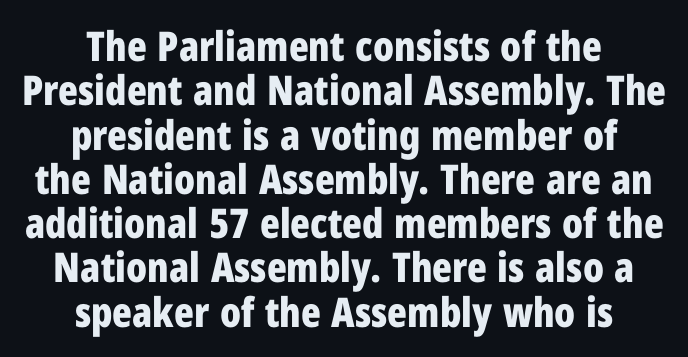
{"serif": "no", "italic": "no", "bold": "yes", "weight": "bold", "width": "condensed", "stroke_contrast": "low", "x_height": "medium", "monospaced": "no", "underline": "no", "align": "center", "line_spacing": "tight", "line_spacing_ratio": 1.08, "letter_spacing": "normal", "letter_spacing_em": 0.0, "glyph_px": 41}
